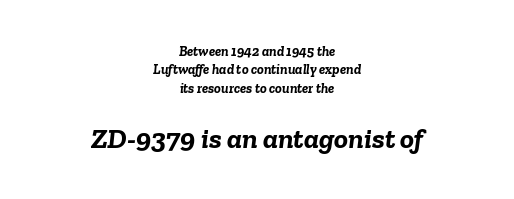
The image shows 29 px semibold type, italic (leaning right); set centered, normal line spacing (1.31x), normal letter spacing, not underlined; the second (bottom) block is 2.07x larger; low stroke contrast and a medium x-height.
